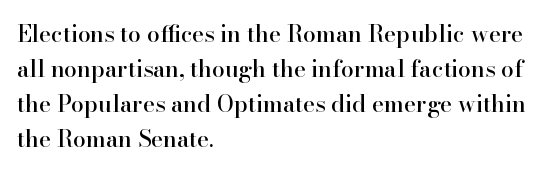
Q: Is the text italic (slanted)? A: No, it is upright.
Q: Is the text underlined? A: No.
Q: How is the paragraph aligned? A: Left-aligned.
Q: Is the spacing between letters normal or unusually wide? A: Normal.
Q: Is the spacing between lines tight, normal or loose? A: Normal.
